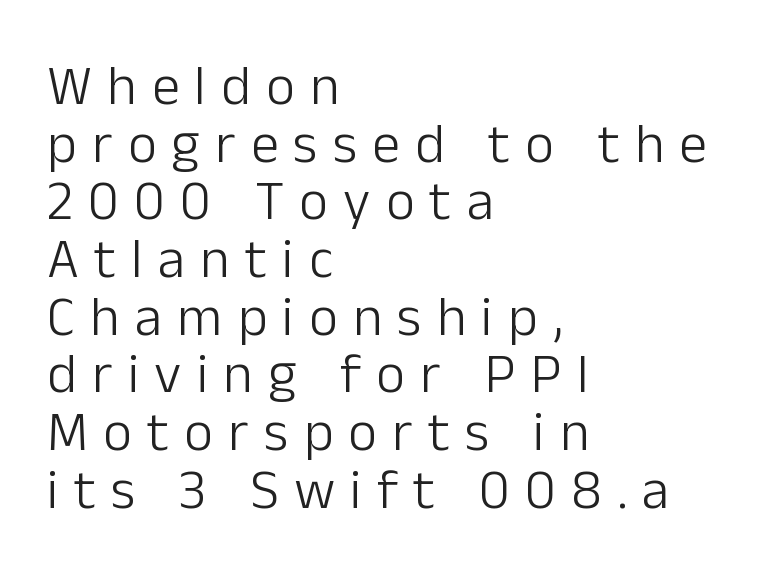
{"serif": "no", "italic": "no", "bold": "no", "weight": "light", "width": "normal", "stroke_contrast": "low", "x_height": "medium", "monospaced": "no", "underline": "no", "align": "left", "line_spacing": "tight", "line_spacing_ratio": 1.03, "letter_spacing": "wide", "letter_spacing_em": 0.27, "glyph_px": 56}
